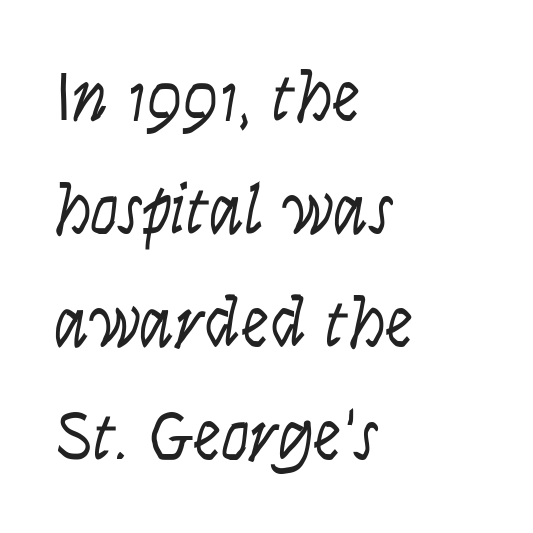
{"serif": "no", "bold": "no", "weight": "light", "width": "condensed", "stroke_contrast": "low", "x_height": "large", "monospaced": "no", "underline": "no", "align": "left", "line_spacing": "normal", "line_spacing_ratio": 1.59, "letter_spacing": "normal", "letter_spacing_em": 0.0, "glyph_px": 71}
